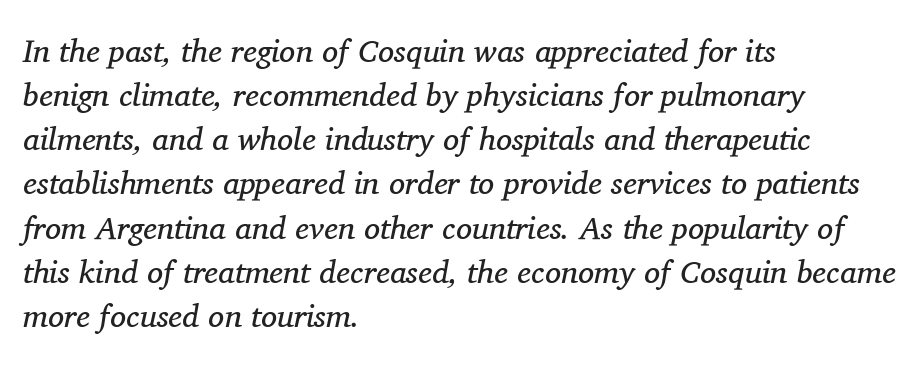
{"serif": "yes", "italic": "yes", "lean": "right", "slant_degrees": 11, "bold": "no", "weight": "regular", "width": "normal", "stroke_contrast": "medium", "x_height": "medium", "monospaced": "no", "underline": "no", "align": "left", "line_spacing": "normal", "line_spacing_ratio": 1.38, "letter_spacing": "normal", "letter_spacing_em": 0.0, "glyph_px": 32}
